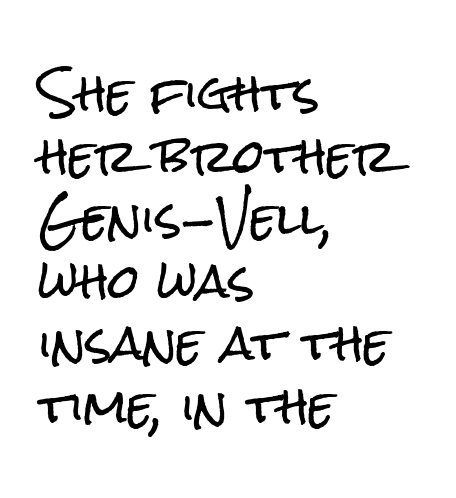
{"serif": "no", "italic": "no", "width": "condensed", "stroke_contrast": "low", "x_height": "medium", "monospaced": "no", "underline": "no", "align": "left", "line_spacing": "normal", "line_spacing_ratio": 1.39, "letter_spacing": "normal", "letter_spacing_em": 0.0, "glyph_px": 45}
